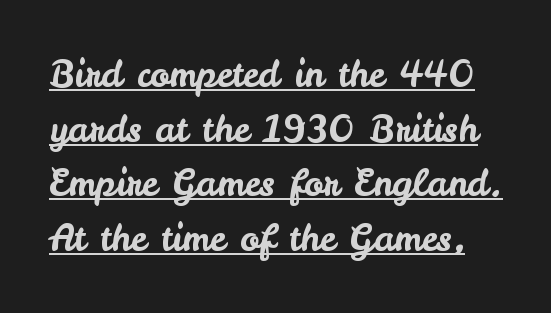
Honestly, the underline is the first thing you notice here. The gaps between neighbouring characters are ordinary and unremarkable. Is this a fixed-width face? No — the glyphs have proportional, varying widths. The glyphs in this specimen are sans serif.
